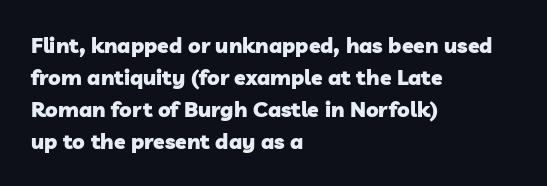
{"bold": "yes", "underline": "no", "align": "left", "line_spacing": "normal", "line_spacing_ratio": 1.52, "letter_spacing": "normal", "letter_spacing_em": 0.0, "glyph_px": 21}
